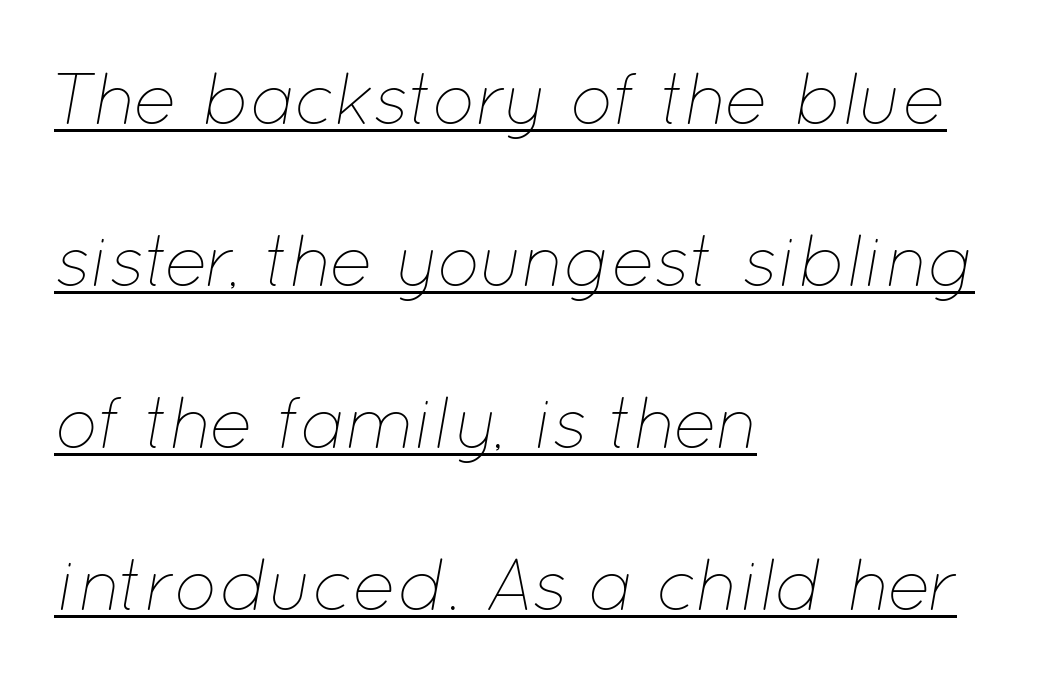
The image shows 73 px thin type, italic (leaning right); set left-aligned, loose line spacing (2.22x), normal letter spacing, underlined; low stroke contrast and a medium x-height.
